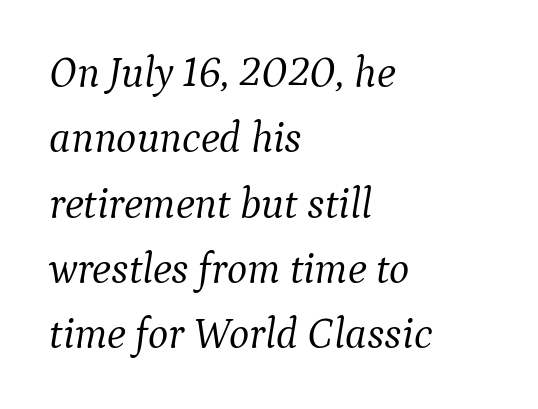
Q: Is the text bold? A: No.
Q: Is the text italic (slanted)? A: Yes, it leans right by about 9 degrees.
Q: Is the typeface a serif or a sans-serif typeface? A: Serif.
Q: Is the text underlined? A: No.
Q: How is the paragraph aligned? A: Left-aligned.
Q: Is the spacing between letters normal or unusually wide? A: Normal.
Q: Is the spacing between lines tight, normal or loose? A: Normal.
Q: Width (condensed, normal, or wide)? A: Normal.
Q: Stroke contrast? A: Medium.
Q: x-height? A: Medium.
Q: Monospaced? A: No.
